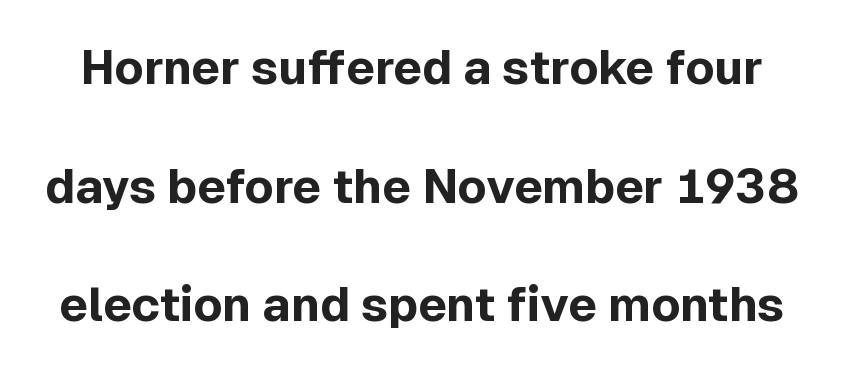
Is the letter spacing exaggerated? No — it looks like the ordinary default. Plenty of ink on the page — the face is bold. The vertical gap from one line to the next is large. The font family rendered here belongs to the sans-serif group. The specimen reads as upright at a glance. Letters rest on an invisible, unmarked baseline.
